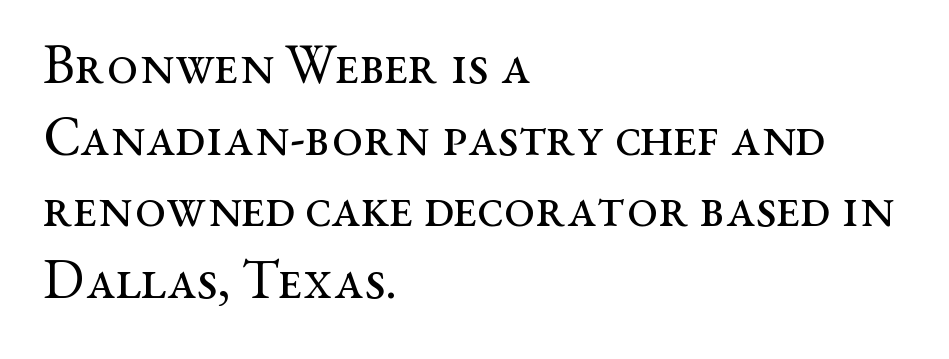
The line texture is even and compact thanks to regular tracking. What's the leading like? Ordinary, nothing unusual. Letters rest on an invisible, unmarked baseline. You could not count columns in this text — the font is proportionally spaced. Counters stay open thanks to moderate or lighter strokes.
